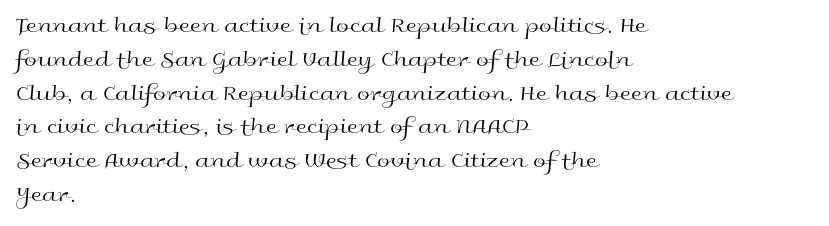
Just letters on the line, the space beneath them empty. Evenly set lines give the paragraph a standard silhouette. Heft: none added — not bold. Notice how the passage keeps a crisp vertical edge on the left only. No extra tracking has been applied to these lines. A roman cut, with each character standing at attention.
